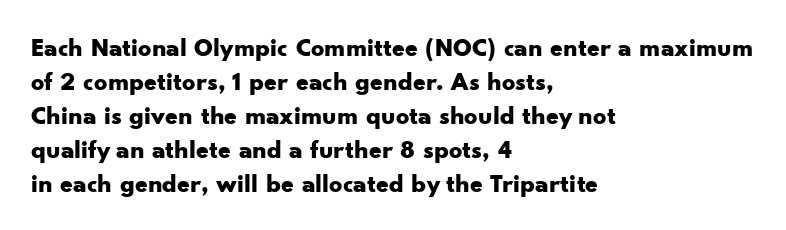
Typeset ragged right — the left edge is the straight one. Words float on clear page, feet unadorned. Vertically, the passage feels balanced, rows spaced as you'd expect. This sample uses plain, unmodified letter spacing. Summary of weight: heavy, a full bold. Characters remain perfectly vertical along every line.
